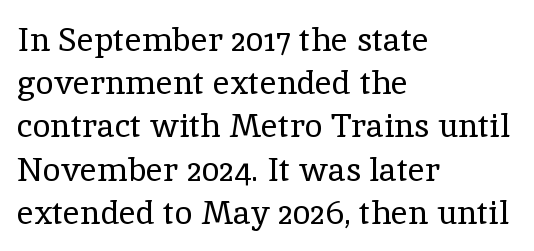
The image shows 33 px regular-weight serif type, upright; set left-aligned, normal line spacing (1.31x), normal letter spacing, not underlined; a medium x-height.
